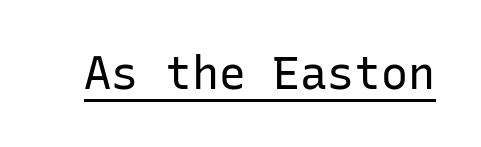
Every character sits straight up, as roman type does. Caption: lettering with a line underneath. Tracking value appears to be zero — textbook default spacing. Monospaced: the letters line up in strict vertical columns.
